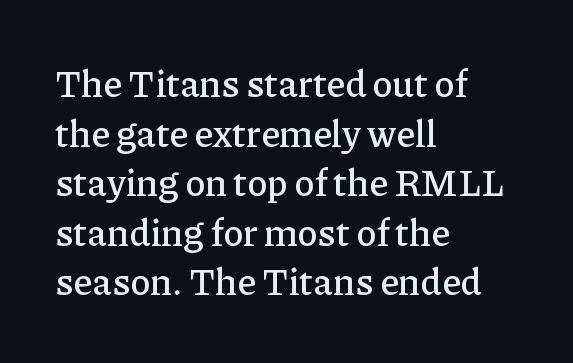
Q: Is the text italic (slanted)? A: No, it is upright.
Q: Is the typeface a serif or a sans-serif typeface? A: Serif.
Q: Is the text underlined? A: No.
Q: How is the paragraph aligned? A: Left-aligned.
Q: Is the spacing between letters normal or unusually wide? A: Normal.
Q: Is the spacing between lines tight, normal or loose? A: Normal.
Q: Width (condensed, normal, or wide)? A: Normal.
Q: Stroke contrast? A: Low.
Q: x-height? A: Medium.
Q: Monospaced? A: No.
